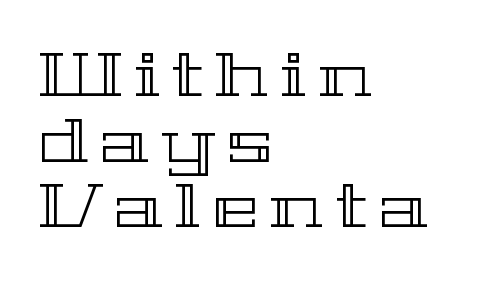
{"italic": "no", "width": "wide", "x_height": "medium", "monospaced": "no", "underline": "no", "align": "left", "line_spacing": "tight", "line_spacing_ratio": 1.06, "glyph_px": 62}
